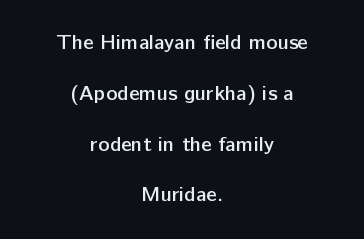
Underline: absent. Where is the straight margin? There isn't one; the lines are centered. How are the letters spaced? Ordinarily, with no added tracking. The block of text is sparse from top to bottom, with ample space between rows. The letters are semibold — heavier than regular but short of a full bold.
